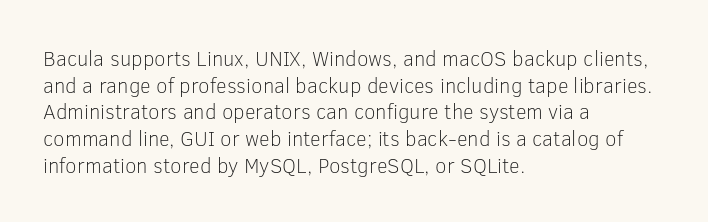
{"italic": "no", "bold": "no", "underline": "no", "align": "left", "line_spacing": "normal", "line_spacing_ratio": 1.27, "letter_spacing": "normal", "letter_spacing_em": 0.0, "glyph_px": 21}
